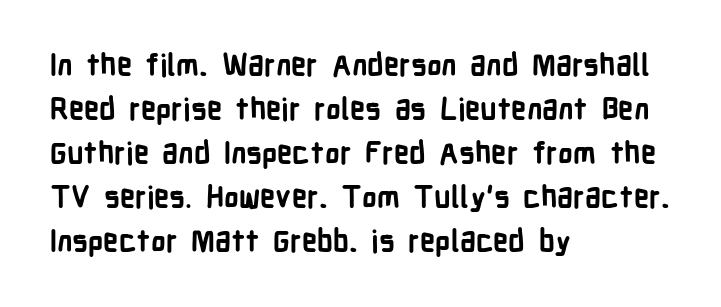
{"serif": "no", "italic": "no", "bold": "yes", "weight": "bold", "width": "condensed", "stroke_contrast": "low", "x_height": "medium", "monospaced": "no", "underline": "no", "align": "left", "line_spacing": "normal", "line_spacing_ratio": 1.47, "letter_spacing": "normal", "letter_spacing_em": 0.0, "glyph_px": 30}
